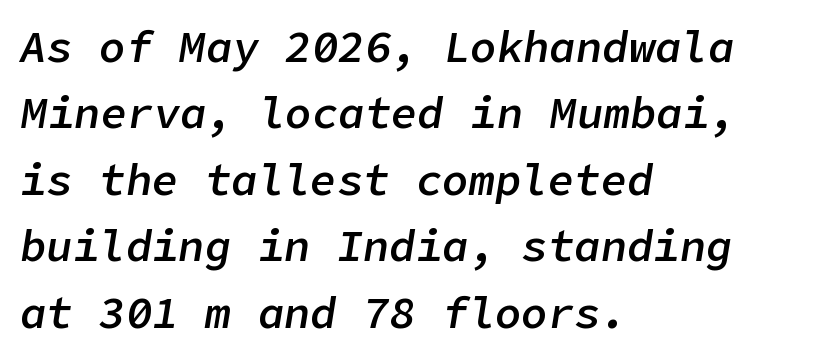
The image shows 44 px semibold type, italic (leaning right); set left-aligned, normal line spacing (1.51x), normal letter spacing, not underlined; low stroke contrast and a medium x-height.
